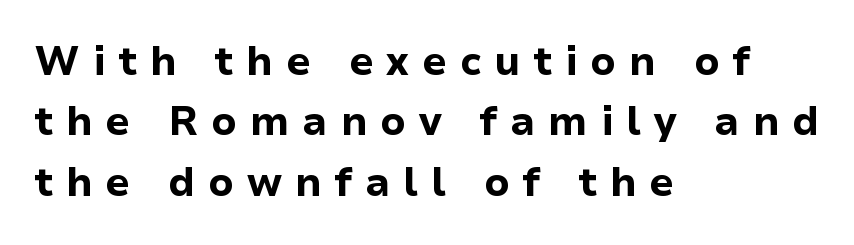
Q: Is the text bold? A: Yes.
Q: Is the text italic (slanted)? A: No, it is upright.
Q: Is the typeface a serif or a sans-serif typeface? A: Sans-serif.
Q: Is the text underlined? A: No.
Q: How is the paragraph aligned? A: Left-aligned.
Q: Is the spacing between letters normal or unusually wide? A: Unusually wide.
Q: Is the spacing between lines tight, normal or loose? A: Normal.
Q: Width (condensed, normal, or wide)? A: Normal.
Q: Stroke contrast? A: Low.
Q: x-height? A: Medium.
Q: Monospaced? A: No.
